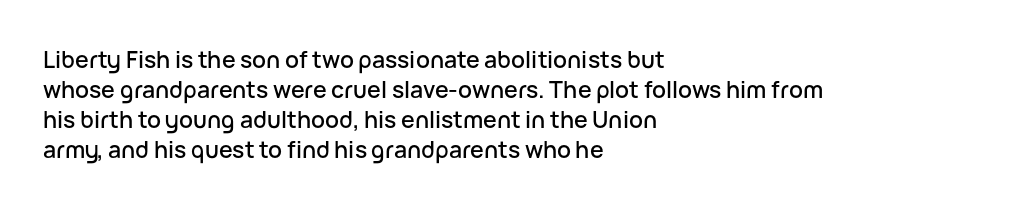
Q: Is the text italic (slanted)? A: No, it is upright.
Q: Is the text underlined? A: No.
Q: How is the paragraph aligned? A: Left-aligned.
Q: Is the spacing between letters normal or unusually wide? A: Normal.
Q: Is the spacing between lines tight, normal or loose? A: Normal.
